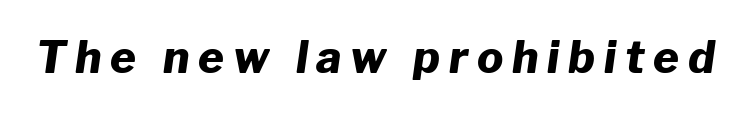
Short note: letters widely spaced. The rendering applies a slant to the glyphs. Do the characters align in a grid? No, the font is proportional. The strip under each line holds only bare page. Typographic density is high because the face is bold.
